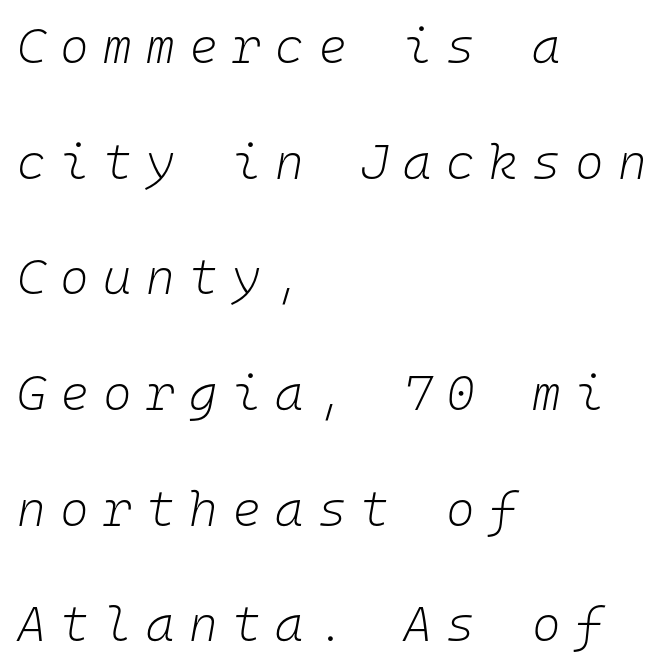
The image shows 49 px light type, italic (leaning right), monospaced; set left-aligned, loose line spacing (2.36x), unusually wide letter spacing (+0.29 em), not underlined; low stroke contrast and a medium x-height.
